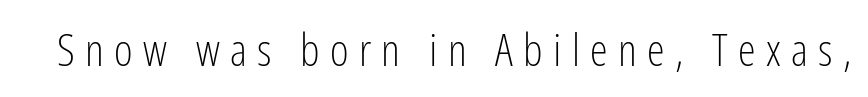
Posture: straight, roman, zero tilt. The typeface has the unassuming heft of standard copy or less. Are there feet on the stems? There aren't — it's a sans. You could only call the tracking loose — the letters float apart. The glyphs are unaccompanied by any horizontal stroke below them. The letters advance in unequal steps, a hallmark of proportional type.
